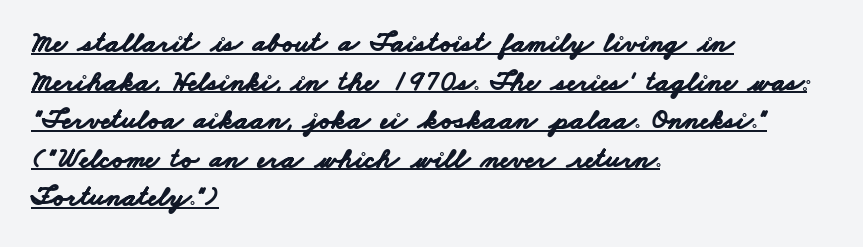
Q: Is the text bold? A: Yes.
Q: Is the typeface a serif or a sans-serif typeface? A: Sans-serif.
Q: Is the text underlined? A: Yes.
Q: How is the paragraph aligned? A: Left-aligned.
Q: Is the spacing between letters normal or unusually wide? A: Normal.
Q: Is the spacing between lines tight, normal or loose? A: Normal.
Q: Width (condensed, normal, or wide)? A: Wide.
Q: Stroke contrast? A: Low.
Q: x-height? A: Small.
Q: Monospaced? A: No.
